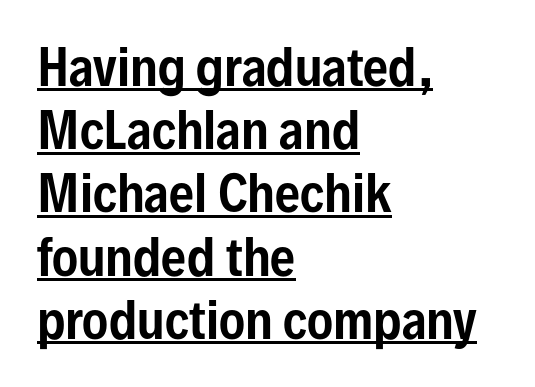
{"serif": "no", "italic": "no", "width": "condensed", "stroke_contrast": "low", "x_height": "medium", "monospaced": "no", "underline": "yes", "align": "left", "line_spacing": "normal", "line_spacing_ratio": 1.29, "letter_spacing": "normal", "letter_spacing_em": 0.0, "glyph_px": 49}
